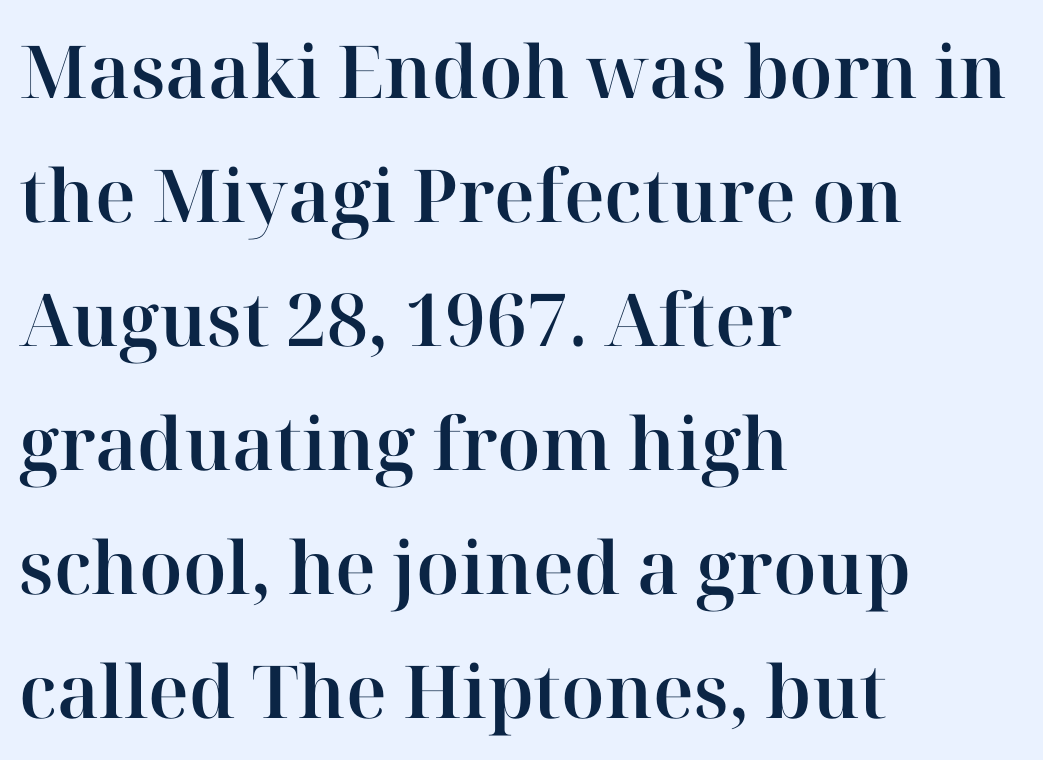
Teacher's note: observe the even left margin — that is flush-left alignment. The vertical gap from one line to the next is medium. The rendering uses natural spacing where letterforms have individual widths. Look at the tracking — it's just the regular setting, nothing added. Is there any slant? The stems are plumb. Each letter's strokes conclude with small projecting serifs.
